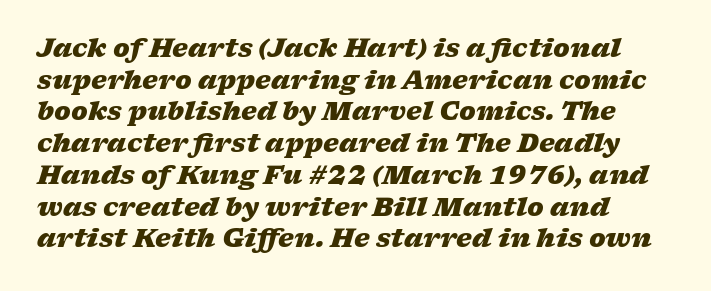
The image shows 25 px bold type, italic (leaning right); set left-aligned, normal line spacing (1.27x), normal letter spacing, not underlined.
